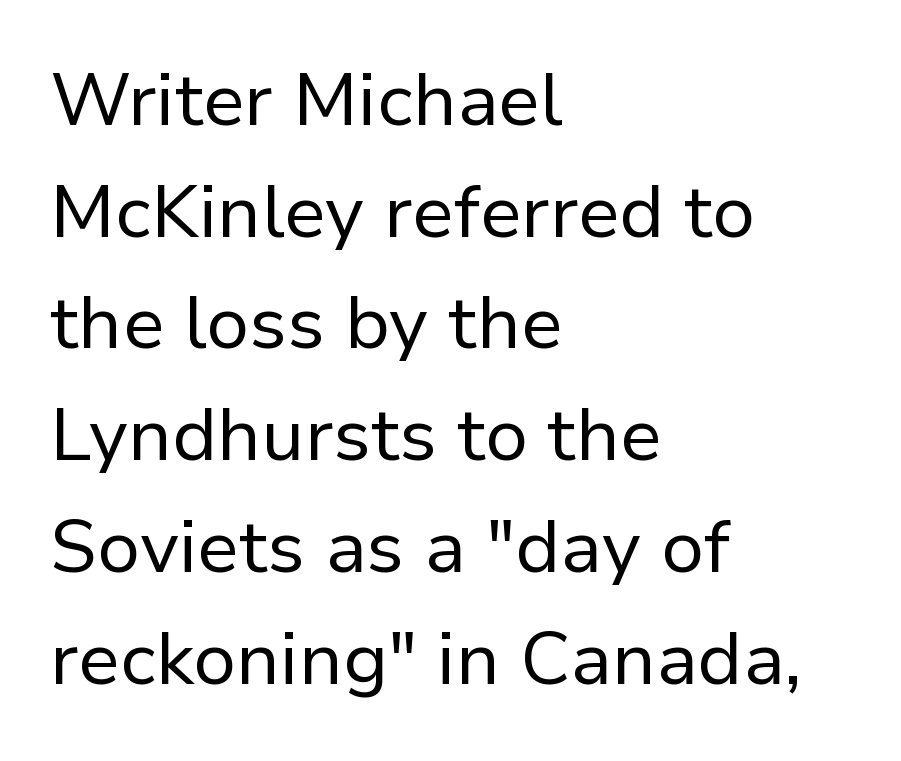
{"serif": "no", "italic": "no", "bold": "no", "weight": "regular", "width": "normal", "stroke_contrast": "low", "x_height": "medium", "monospaced": "no", "underline": "no", "align": "left", "line_spacing": "normal", "line_spacing_ratio": 1.51, "letter_spacing": "normal", "letter_spacing_em": 0.0, "glyph_px": 74}
